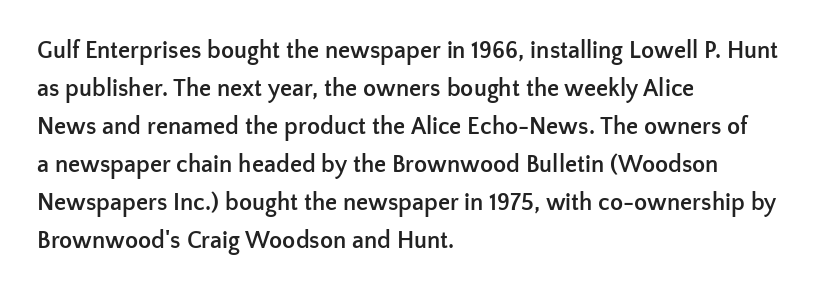
{"italic": "no", "bold": "yes", "underline": "no", "align": "left", "line_spacing": "normal", "line_spacing_ratio": 1.58, "letter_spacing": "normal", "letter_spacing_em": 0.0, "glyph_px": 24}
